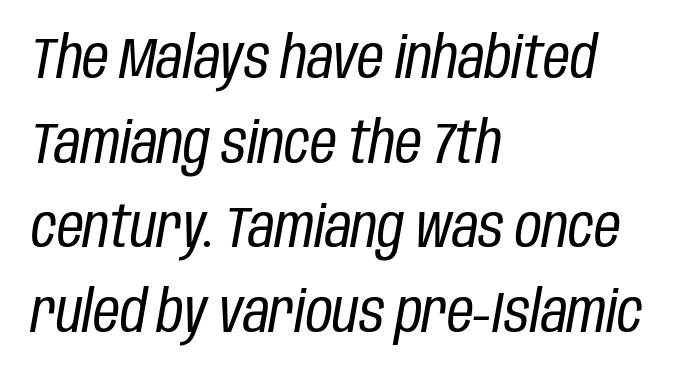
Observe the lean: these are italic letterforms. No letter is thick-stroked: the sample isn't bold. Compared with typical body copy, the letter spacing here is the same. Leading: standard.
